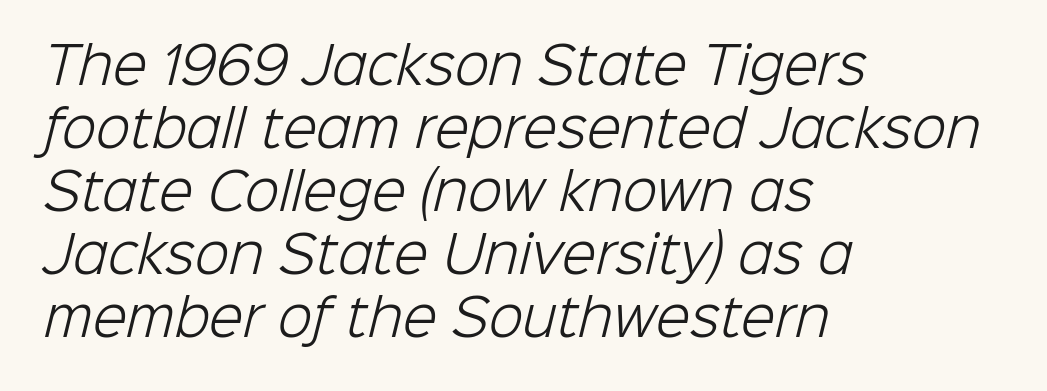
The image shows 50 px light sans-serif type; set left-aligned, normal line spacing (1.26x), normal letter spacing, not underlined; low stroke contrast and a medium x-height.
